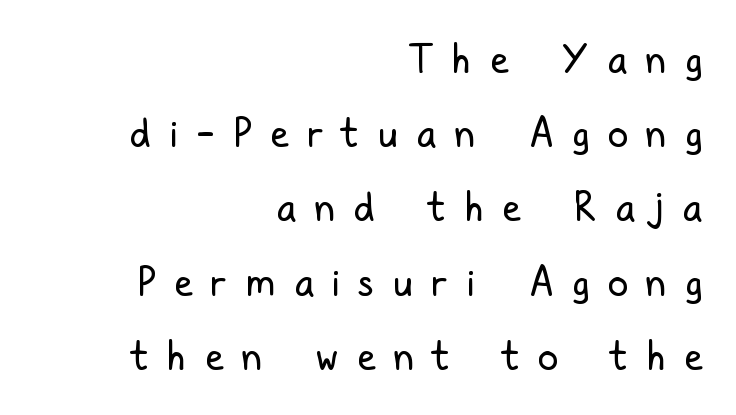
{"serif": "no", "italic": "no", "bold": "no", "weight": "regular", "width": "condensed", "stroke_contrast": "low", "x_height": "medium", "monospaced": "no", "underline": "no", "align": "right", "line_spacing_ratio": 1.81, "letter_spacing": "wide", "letter_spacing_em": 0.45, "glyph_px": 41}
